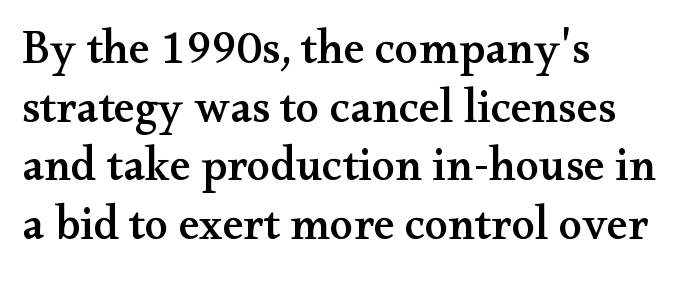
Q: Is the text italic (slanted)? A: No, it is upright.
Q: Is the typeface a serif or a sans-serif typeface? A: Serif.
Q: Is the text underlined? A: No.
Q: How is the paragraph aligned? A: Left-aligned.
Q: Is the spacing between letters normal or unusually wide? A: Normal.
Q: Is the spacing between lines tight, normal or loose? A: Normal.
Q: Width (condensed, normal, or wide)? A: Wide.
Q: Stroke contrast? A: Medium.
Q: x-height? A: Small.
Q: Monospaced? A: No.
